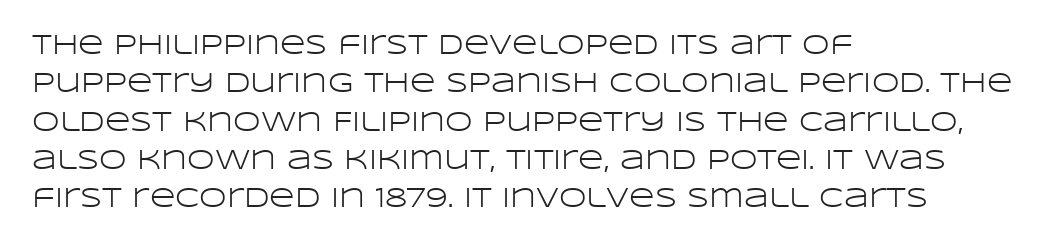
Q: Is the text bold? A: No.
Q: Is the text italic (slanted)? A: No, it is upright.
Q: Is the typeface a serif or a sans-serif typeface? A: Sans-serif.
Q: Is the text underlined? A: No.
Q: How is the paragraph aligned? A: Left-aligned.
Q: Is the spacing between letters normal or unusually wide? A: Normal.
Q: Is the spacing between lines tight, normal or loose? A: Normal.
Q: Width (condensed, normal, or wide)? A: Wide.
Q: Stroke contrast? A: Low.
Q: x-height? A: Large.
Q: Monospaced? A: No.
